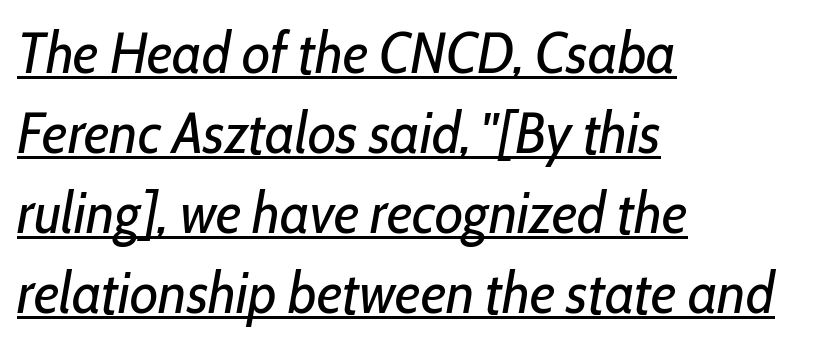
This sample uses plain, unmodified letter spacing. Notice how a bar underscores the lettering throughout. An italicized treatment has been applied to the whole sample. These glyphs show unthickened strokes, regular width or finer.
